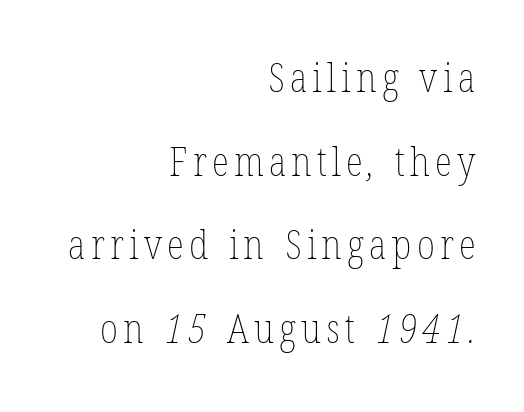
Q: Is the text bold? A: No.
Q: Is the text underlined? A: No.
Q: How is the paragraph aligned? A: Right-aligned.
Q: Is the spacing between lines tight, normal or loose? A: Loose.
Q: Width (condensed, normal, or wide)? A: Condensed.
Q: Stroke contrast? A: Low.
Q: x-height? A: Medium.
Q: Monospaced? A: No.
